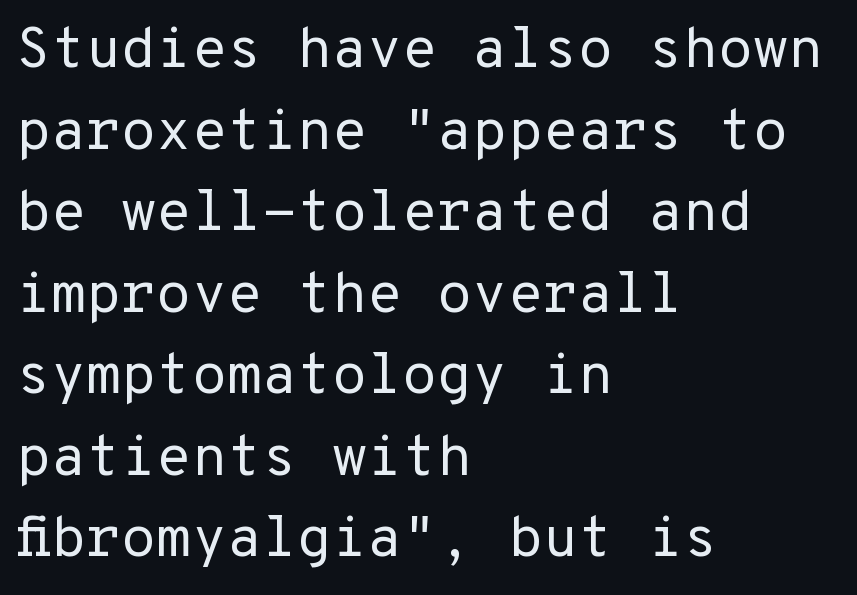
{"serif": "no", "italic": "no", "bold": "no", "weight": "regular", "width": "normal", "stroke_contrast": "low", "x_height": "medium", "underline": "no", "align": "left", "line_spacing": "normal", "line_spacing_ratio": 1.43, "letter_spacing": "normal", "letter_spacing_em": 0.0, "glyph_px": 57}
